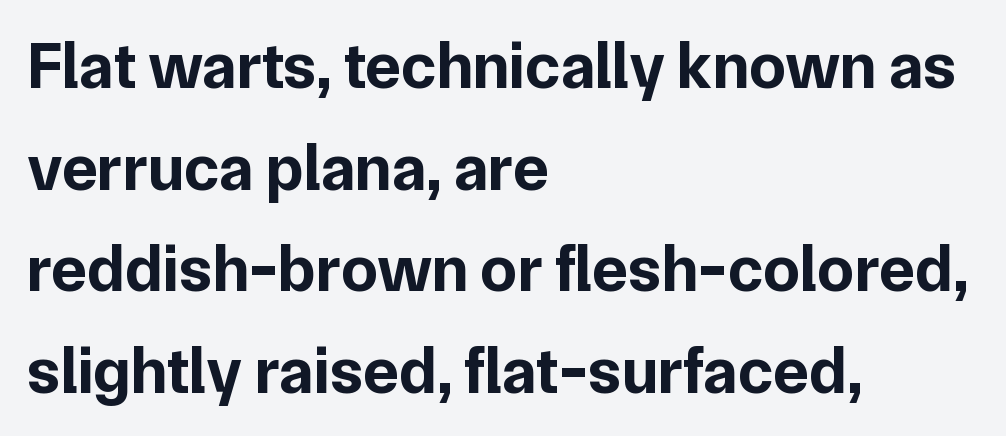
The image shows 66 px bold sans-serif type, upright; set left-aligned, normal line spacing (1.54x), normal letter spacing, not underlined; low stroke contrast and a medium x-height.
